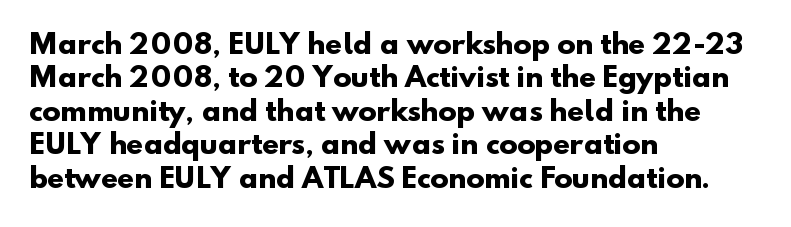
No word sits above an underline. This sample uses plain, unmodified letter spacing. This rendering uses left alignment, leaving the right contour irregular. These lines carry a lot of weight — the face is fully bold.
